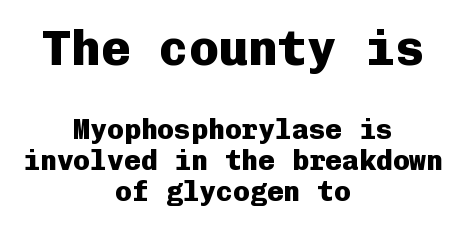
Q: Is the text bold? A: Yes.
Q: Is the text italic (slanted)? A: No, it is upright.
Q: Is the typeface a serif or a sans-serif typeface? A: Sans-serif.
Q: Is the text underlined? A: No.
Q: How is the paragraph aligned? A: Centered.
Q: Is the spacing between letters normal or unusually wide? A: Normal.
Q: Is the spacing between lines tight, normal or loose? A: Tight.
Q: Which block of text is set in a larger size, the first (top) or the second (bottom)? A: The first (top) one.
Q: Width (condensed, normal, or wide)? A: Normal.
Q: Stroke contrast? A: Low.
Q: x-height? A: Medium.
Q: Monospaced? A: Yes.
